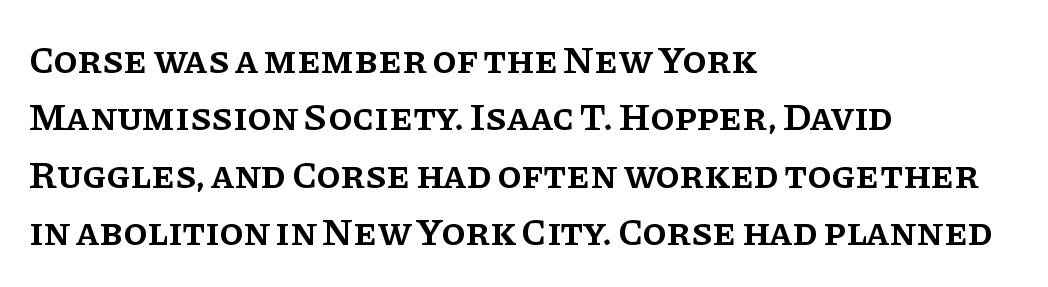
Q: Is the text bold? A: Semi-bold.
Q: Is the text italic (slanted)? A: No, it is upright.
Q: Is the typeface a serif or a sans-serif typeface? A: Serif.
Q: Is the text underlined? A: No.
Q: How is the paragraph aligned? A: Left-aligned.
Q: Is the spacing between letters normal or unusually wide? A: Normal.
Q: Is the spacing between lines tight, normal or loose? A: Normal.
Q: Width (condensed, normal, or wide)? A: Normal.
Q: Stroke contrast? A: Low.
Q: x-height? A: Large.
Q: Monospaced? A: No.
